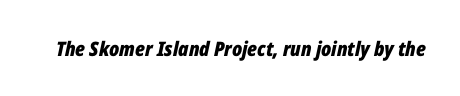
The image shows 20 px bold type, italic (leaning right); set normal letter spacing, not underlined.
